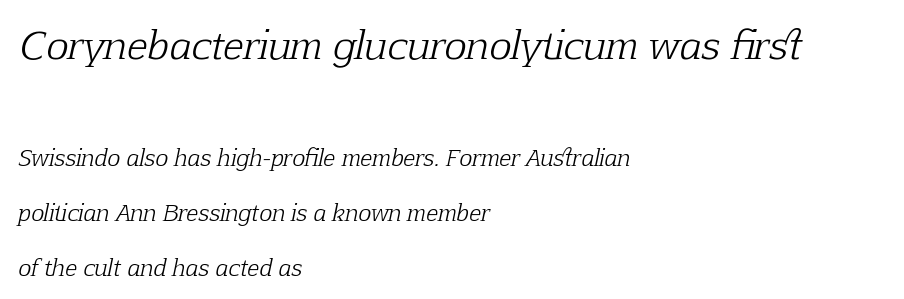
{"serif": "yes", "italic": "yes", "lean": "right", "slant_degrees": 12, "bold": "no", "weight": "light", "width": "normal", "stroke_contrast": "low", "x_height": "medium", "monospaced": "no", "underline": "no", "align": "left", "line_spacing": "loose", "line_spacing_ratio": 2.49, "letter_spacing": "normal", "letter_spacing_em": 0.0, "larger_block": "first", "size_ratio": 1.73, "glyph_px": 38}
